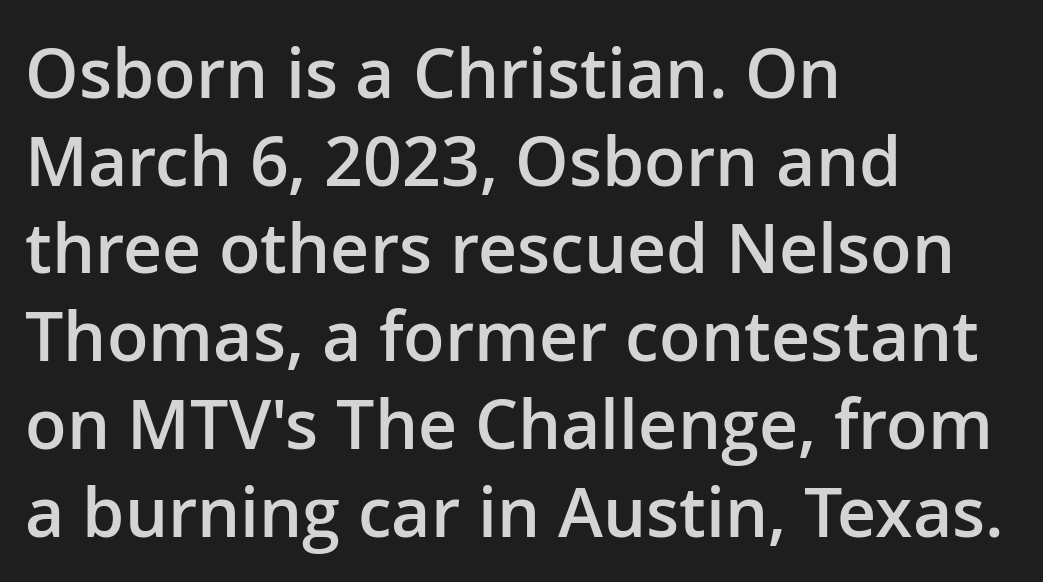
{"serif": "no", "italic": "no", "bold": "semi", "weight": "semibold", "width": "normal", "stroke_contrast": "low", "x_height": "medium", "monospaced": "no", "underline": "no", "align": "left", "line_spacing": "normal", "line_spacing_ratio": 1.29, "letter_spacing": "normal", "letter_spacing_em": 0.0, "glyph_px": 68}
